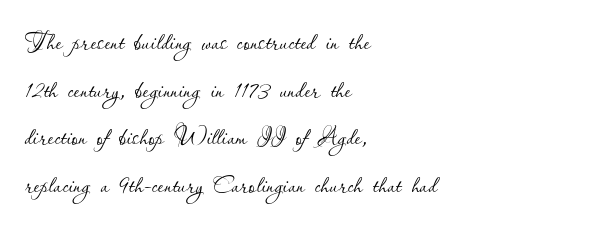
Q: Is the text bold? A: No.
Q: Is the text italic (slanted)? A: Yes.
Q: Is the text underlined? A: No.
Q: How is the paragraph aligned? A: Left-aligned.
Q: Is the spacing between letters normal or unusually wide? A: Normal.
Q: Is the spacing between lines tight, normal or loose? A: Normal.
Q: Width (condensed, normal, or wide)? A: Normal.
Q: Stroke contrast? A: Low.
Q: x-height? A: Small.
Q: Monospaced? A: No.
